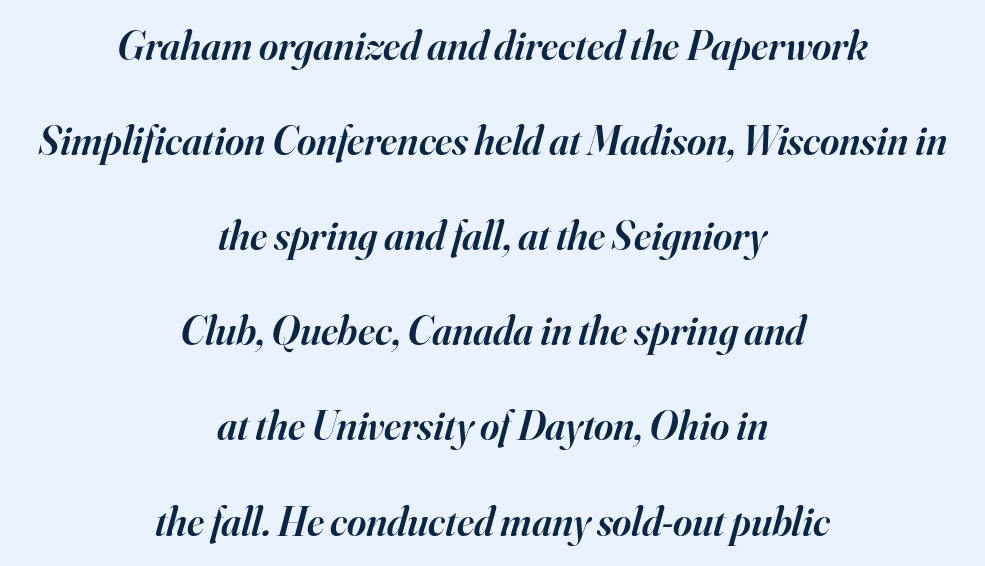
{"serif": "yes", "italic": "yes", "lean": "right", "slant_degrees": 16, "bold": "semi", "weight": "semibold", "width": "normal", "stroke_contrast": "high", "x_height": "small", "monospaced": "no", "underline": "no", "align": "center", "line_spacing": "loose", "line_spacing_ratio": 2.32, "letter_spacing": "normal", "letter_spacing_em": 0.0, "glyph_px": 41}
